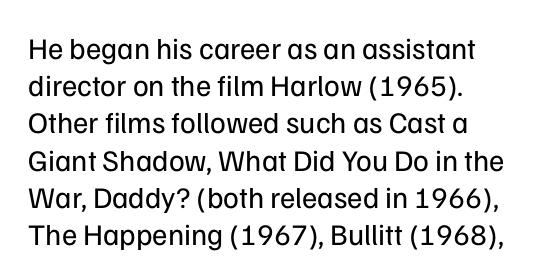
The image shows 30 px regular-weight sans-serif type, upright; set left-aligned, line spacing 1.24x, normal letter spacing, not underlined; low stroke contrast and a medium x-height.
